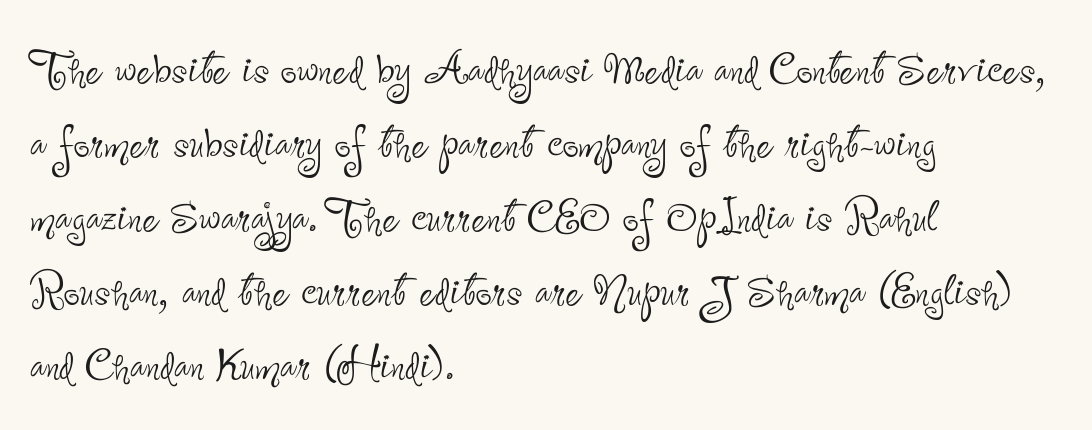
The image shows 57 px thin, condensed sans-serif type; set left-aligned, normal line spacing (1.3x), normal letter spacing, not underlined; low stroke contrast and a small x-height.
